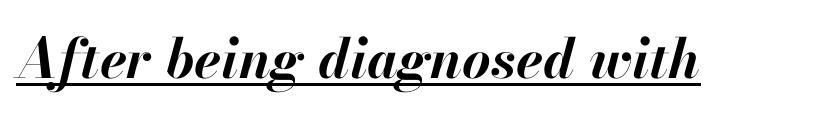
{"italic": "yes", "lean": "right", "slant_degrees": 13, "bold": "yes", "weight": "bold", "width": "normal", "stroke_contrast": "high", "x_height": "small", "monospaced": "no", "underline": "yes", "letter_spacing": "normal", "letter_spacing_em": 0.0, "glyph_px": 55}
